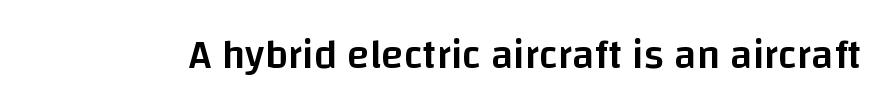
Regarding serifs, this sample does without them. Slightly chunky letters — semibold, I'd say, not full bold. The type is set solid horizontally, with unmodified tracking. In terms of posture, this sample is upright.
